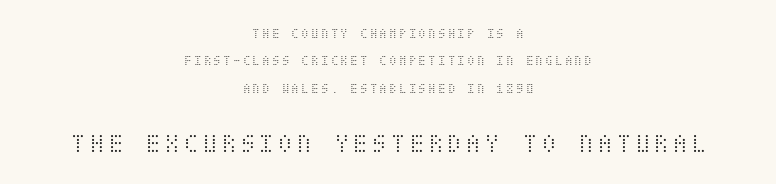
The image shows 27 px text type, upright; set centered, loose line spacing (1.95x), not underlined; the second (bottom) block is 1.93x larger.
